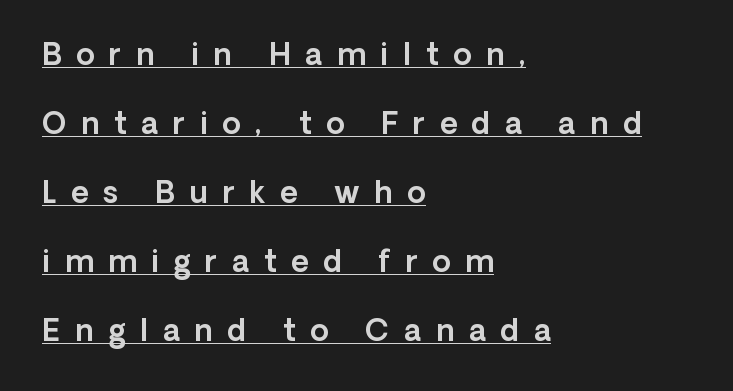
This sample is left-justified, so line endings fall wherever the words run out. Caption: lettering with a line underneath. Interline gaps are noticeably wide in this sample. Spacing verdict: proportional, widths tailored to each character.
